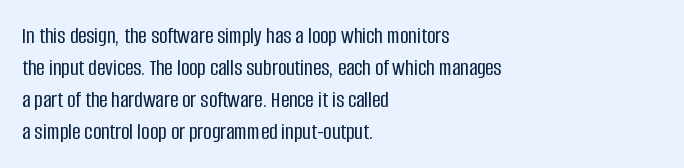
Q: Is the text italic (slanted)? A: No, it is upright.
Q: Is the text underlined? A: No.
Q: How is the paragraph aligned? A: Left-aligned.
Q: Is the spacing between letters normal or unusually wide? A: Normal.
Q: Is the spacing between lines tight, normal or loose? A: Normal.
